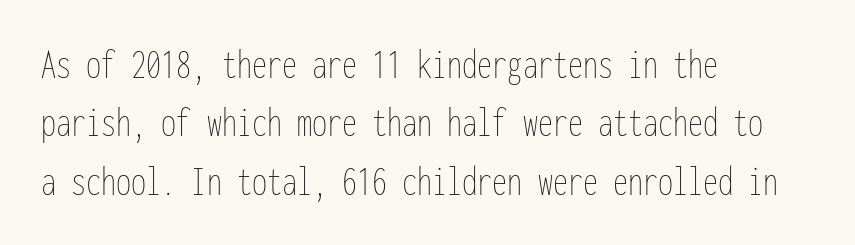
{"italic": "no", "bold": "no", "weight": "thin", "width": "condensed", "stroke_contrast": "low", "x_height": "medium", "monospaced": "yes", "underline": "no", "align": "left", "line_spacing": "normal", "line_spacing_ratio": 1.36, "letter_spacing": "normal", "letter_spacing_em": 0.0, "glyph_px": 43}
